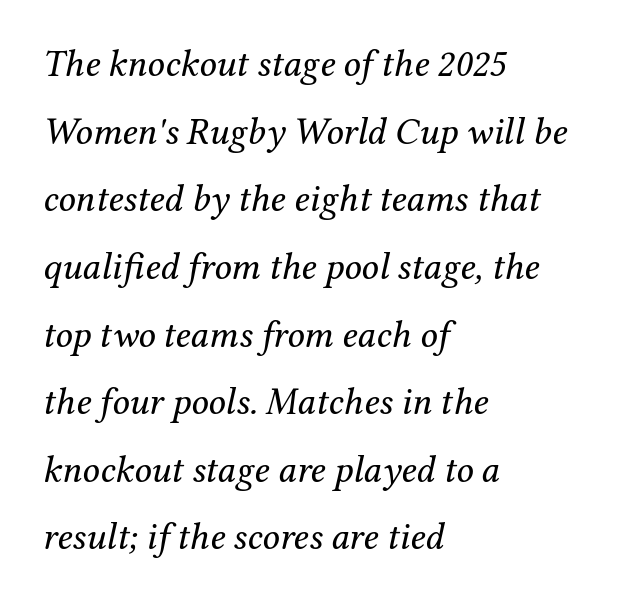
In CSS terms this would be text-align: left. Note the varied advance widths — an 'i' is clearly narrower than an 'm'. Has an underline been added? It has not. The letters look calm and open, with moderate or lighter stems.
